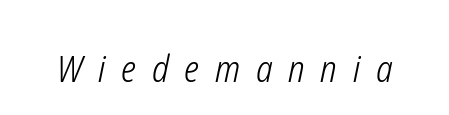
The image shows 36 px light, condensed type, italic (leaning right); set unusually wide letter spacing (+0.44 em), not underlined; low stroke contrast and a medium x-height.
